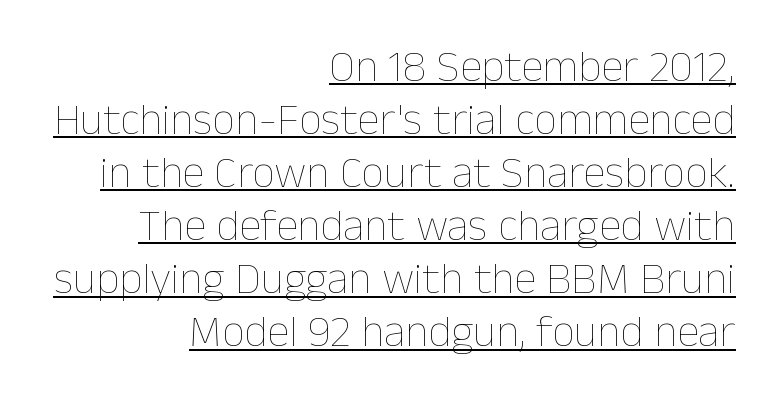
{"italic": "no", "bold": "no", "weight": "thin", "width": "normal", "stroke_contrast": "low", "x_height": "medium", "monospaced": "no", "underline": "yes", "align": "right", "line_spacing_ratio": 1.18, "letter_spacing": "normal", "letter_spacing_em": 0.0, "glyph_px": 45}
